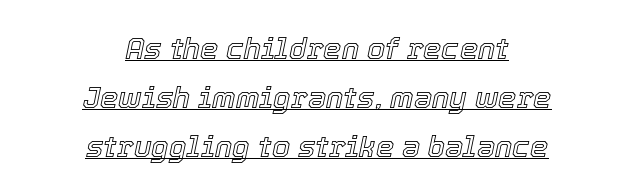
The image shows 29 px text type, italic (leaning right); set centered, normal line spacing (1.69x), normal letter spacing, underlined; a medium x-height.
